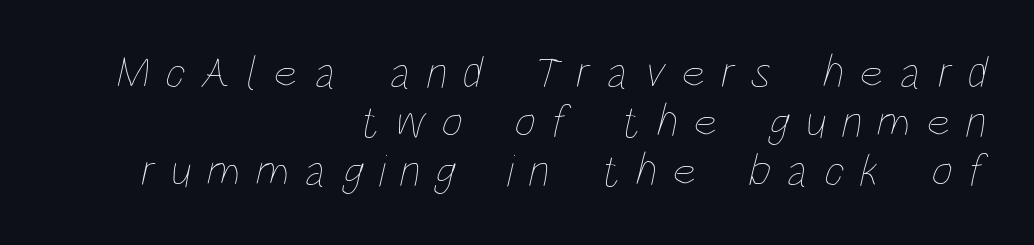
Right-aligned paragraph, ragged on the left. Very little white space separates one row of letters from the next. Character widths vary here, with narrow letters taking less room than wide ones. Spacing between characters has been opened up far beyond the box default. Heft: none added — not bold.
